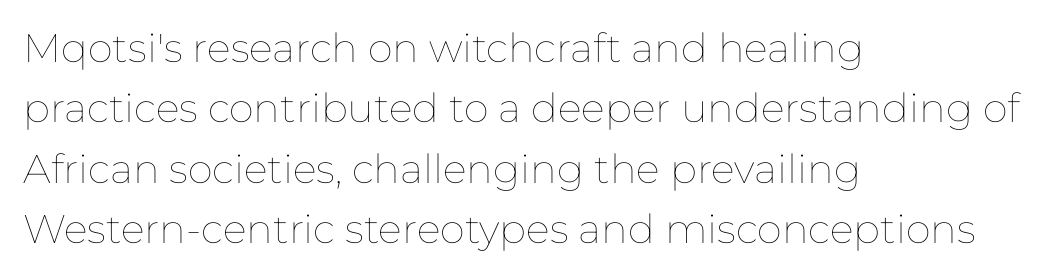
Q: Is the text bold? A: No.
Q: Is the text italic (slanted)? A: No, it is upright.
Q: Is the text underlined? A: No.
Q: How is the paragraph aligned? A: Left-aligned.
Q: Is the spacing between letters normal or unusually wide? A: Normal.
Q: Is the spacing between lines tight, normal or loose? A: Normal.
Q: Width (condensed, normal, or wide)? A: Normal.
Q: Stroke contrast? A: Low.
Q: x-height? A: Medium.
Q: Monospaced? A: No.
